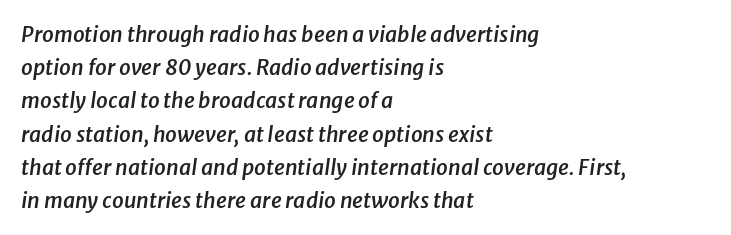
The image shows 21 px text type, italic (leaning right); set left-aligned, normal line spacing (1.58x), normal letter spacing, not underlined.
